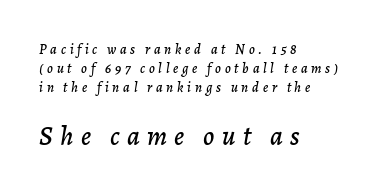
Q: Is the text italic (slanted)? A: Yes, it leans right by about 7 degrees.
Q: Is the text underlined? A: No.
Q: How is the paragraph aligned? A: Left-aligned.
Q: Is the spacing between letters normal or unusually wide? A: Unusually wide.
Q: Is the spacing between lines tight, normal or loose? A: Normal.
Q: Which block of text is set in a larger size, the first (top) or the second (bottom)? A: The second (bottom) one.
